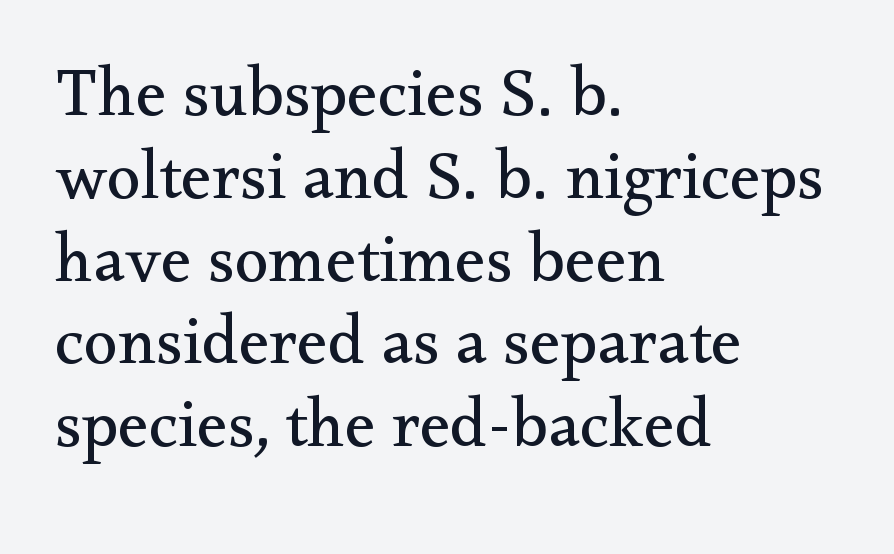
No chunkiness to these letters — they're not bold. The string is rendered with underlining switched off. The paragraph has a hard left edge and a soft right edge. The face used here is rendered with its standard letterfit. Proportional: the letters do not fall into vertical columns. Nope, not italic — everything's standing straight.
